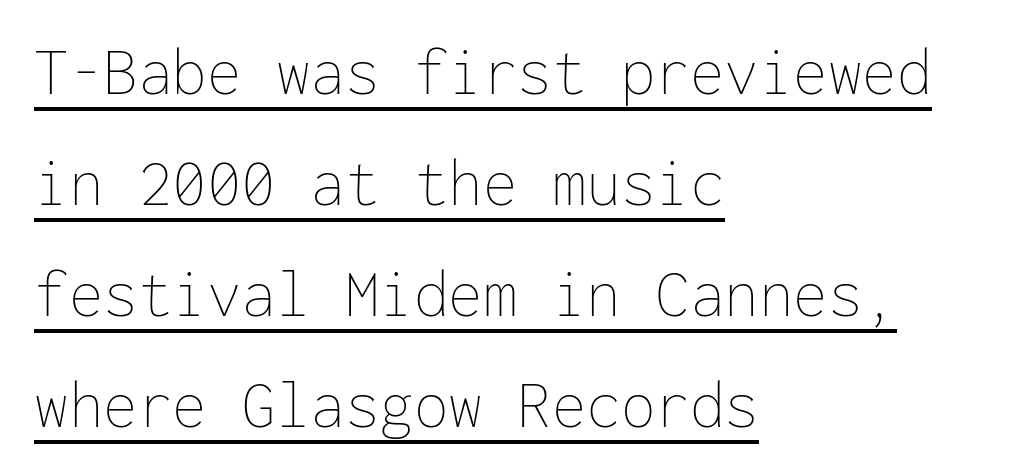
Q: Is the text bold? A: No.
Q: Is the text italic (slanted)? A: No, it is upright.
Q: Is the text underlined? A: Yes.
Q: How is the paragraph aligned? A: Left-aligned.
Q: Is the spacing between letters normal or unusually wide? A: Normal.
Q: Is the spacing between lines tight, normal or loose? A: Normal.
Q: Width (condensed, normal, or wide)? A: Normal.
Q: Stroke contrast? A: Low.
Q: x-height? A: Medium.
Q: Monospaced? A: Yes.
